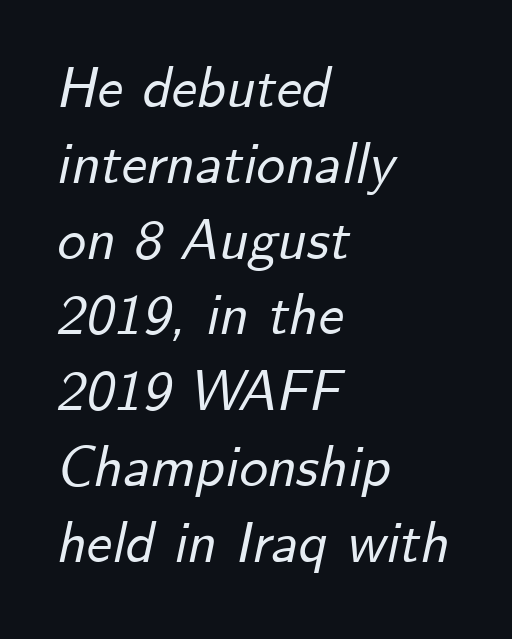
The image shows 57 px text type, italic (leaning right); set left-aligned, normal line spacing (1.33x), normal letter spacing, not underlined; low stroke contrast and a small x-height.
